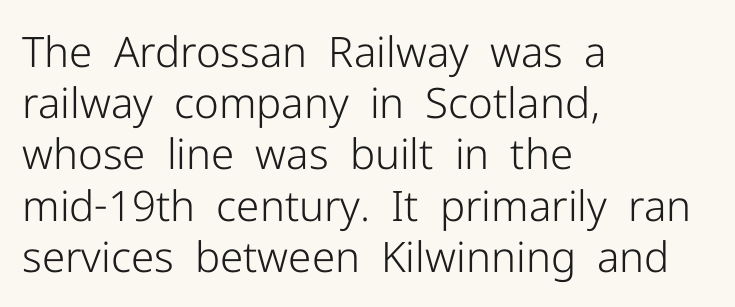
The image shows 42 px light sans-serif type, upright; set left-aligned, line spacing 1.22x, normal letter spacing, not underlined; low stroke contrast and a medium x-height.
